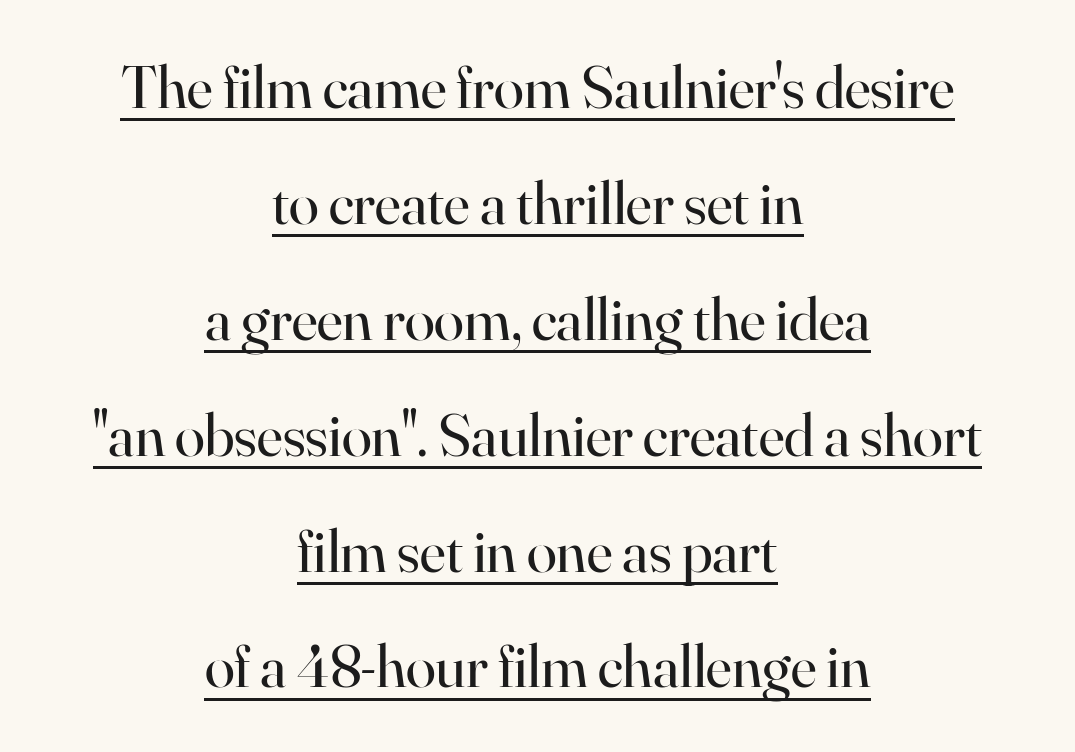
Does the leading feel generous? Absolutely, it's lavish. There is no visible air inserted between adjacent glyphs. Is this a sans? No — the strokes have serifs. Layout note: lines centered. The cut favours lightness, reaching ordinary text weight at its darkest.
